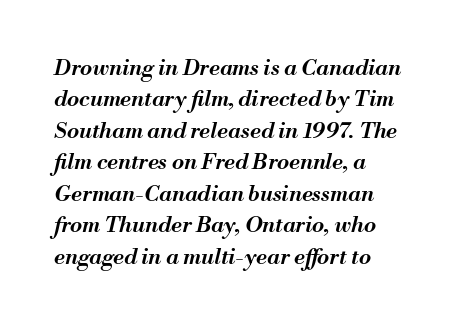
This is moderately heavy type, rendered in semibold. Words appear dense and cohesive because spacing is normal. When letters slant like this, we call the style italic. Layout note: lines flush left. Check the space under the baseline: it is left empty. The space between consecutive lines is moderate.
